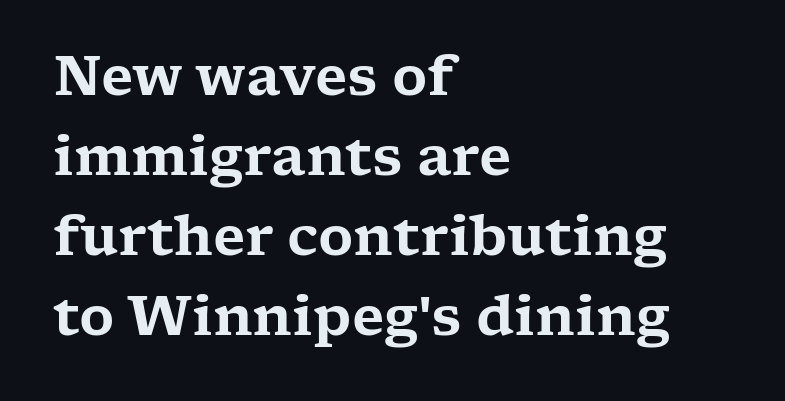
{"serif": "yes", "italic": "no", "width": "wide", "stroke_contrast": "low", "x_height": "medium", "monospaced": "no", "underline": "no", "align": "left", "line_spacing": "normal", "line_spacing_ratio": 1.48, "letter_spacing": "normal", "letter_spacing_em": 0.0, "glyph_px": 54}
